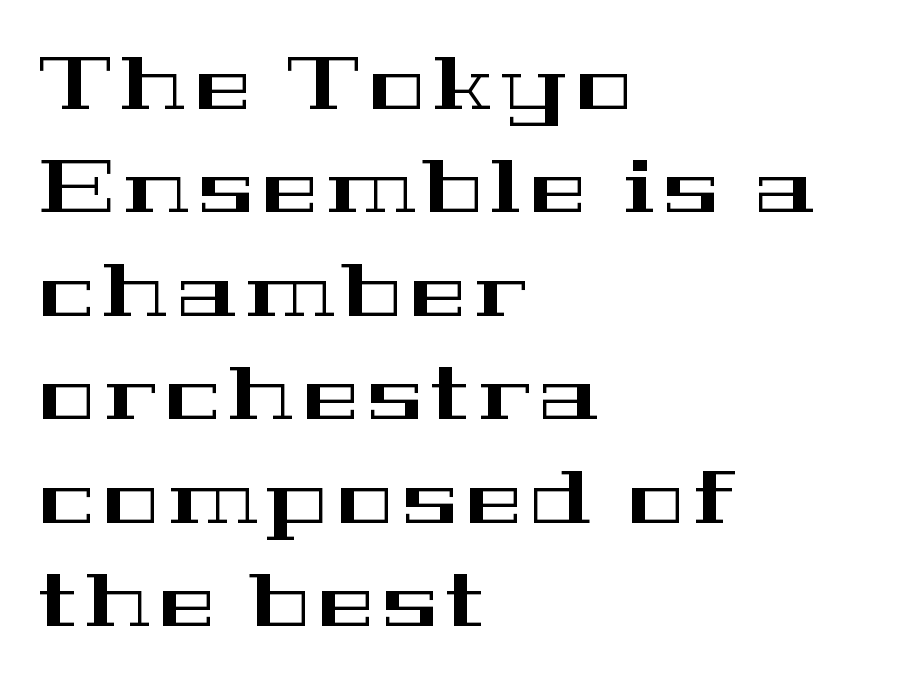
The text was rendered using a seriffed face with decorative stroke endings. Upright lettering throughout. The gap between lines stays unmarked. Line starts are locked; line ends wander. A typesetter would call this proportional, since set widths differ per character. Leading matches the norm, producing a regular column.
